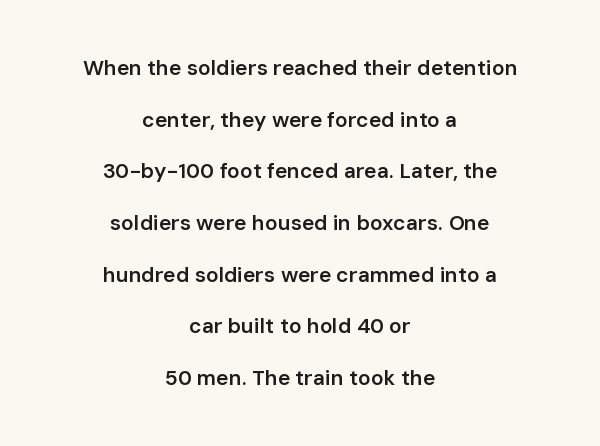
Every row of glyphs is offset so its center matches the block's center. This sample uses an upright cut, with every glyph sitting square on the baseline. The typesetting leans somewhat heavy: a semibold. The letters sit at their default tracking, neither squeezed nor spread. Vertically, the passage feels expansive, rows floating well apart.
